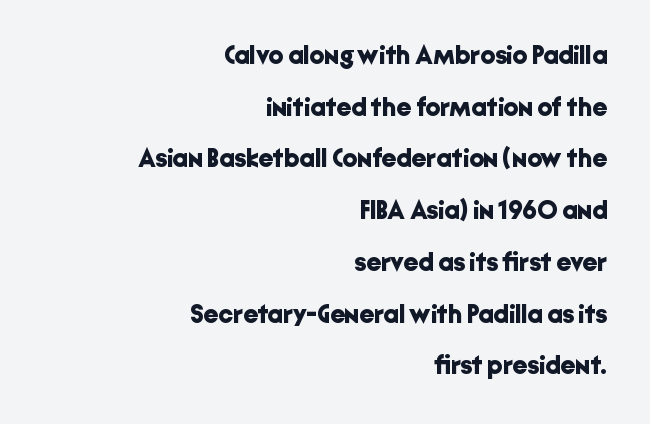
{"italic": "no", "bold": "yes", "underline": "no", "align": "right", "line_spacing": "loose", "line_spacing_ratio": 1.99, "letter_spacing": "normal", "letter_spacing_em": 0.0, "glyph_px": 26}
